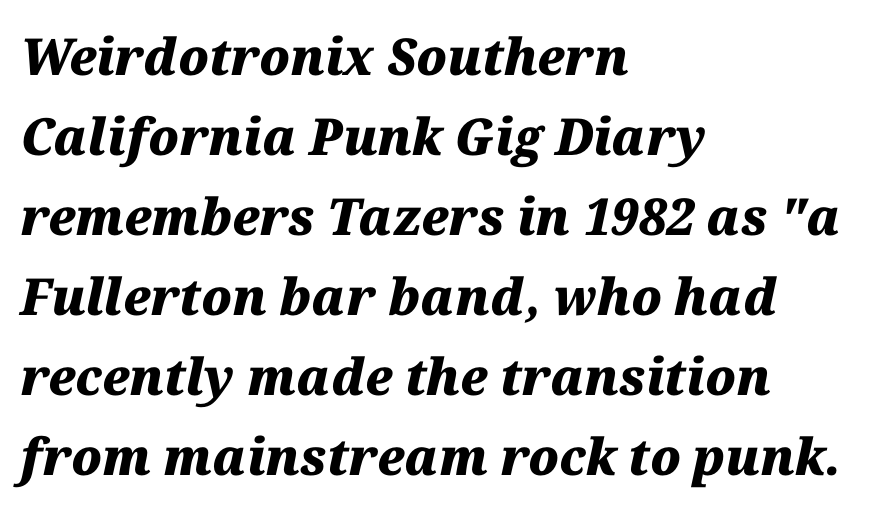
The image shows 51 px heavy type, italic (leaning right); set left-aligned, normal line spacing (1.57x), normal letter spacing, not underlined; medium stroke contrast and a medium x-height.
